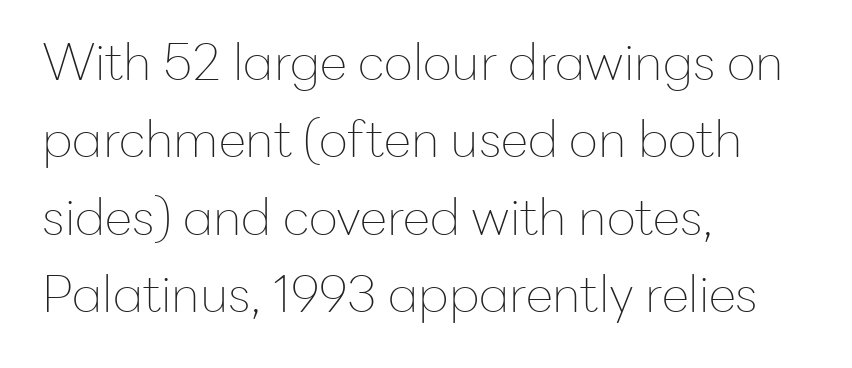
This sample uses an upright cut, with every glyph sitting square on the baseline. Evenly set lines give the paragraph a standard silhouette. Decoration check: the copy has no underline. Alignment: flush left.
